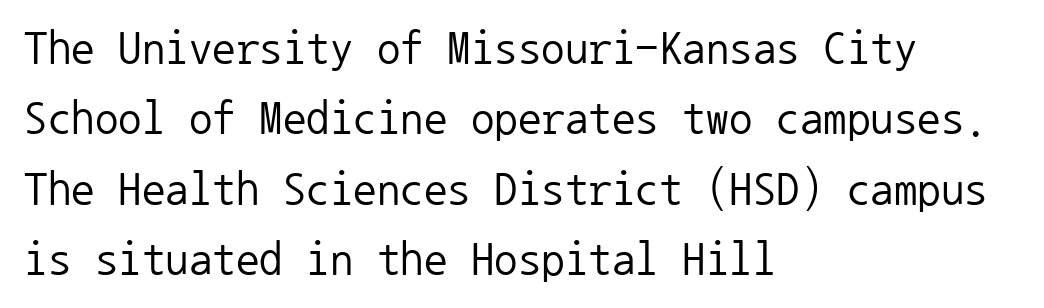
The image shows 47 px regular-weight sans-serif type, upright, monospaced; set left-aligned, normal line spacing (1.5x), normal letter spacing, not underlined; low stroke contrast and a medium x-height.
